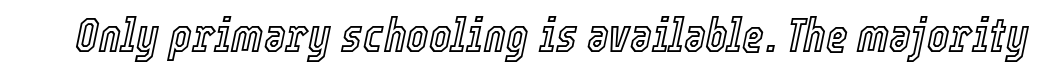
{"italic": "yes", "lean": "right", "slant_degrees": 12, "width": "condensed", "x_height": "medium", "monospaced": "no", "underline": "no", "letter_spacing": "normal", "letter_spacing_em": 0.0, "glyph_px": 47}
